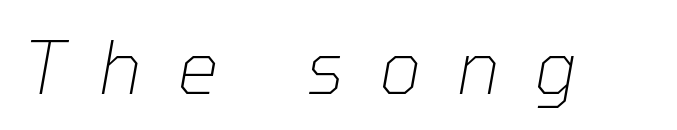
The whole block is typeset with a tilt. The foot of each line stays bare and open. Heaviness? Minimal to ordinary, like unemphasized prose. The face used here is proportionally spaced, like ordinary book or web type. The letters are spread apart with noticeably loose tracking.
